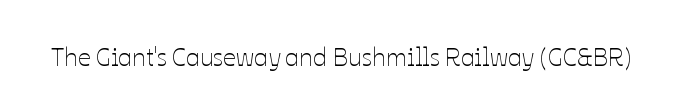
The rendering keeps characters at their native spacing. The font sits on the lighter half of the weight spectrum, regular included. Quick note: underline off. Is there any slant? The stems are plumb.
